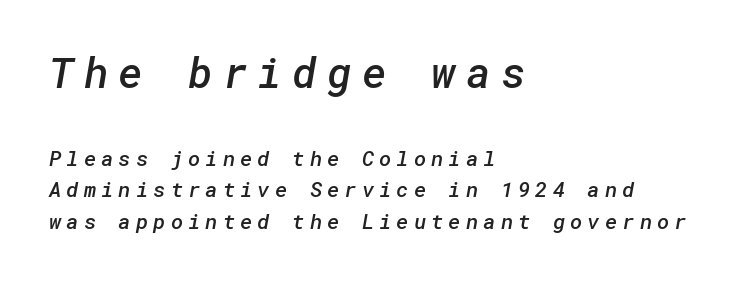
Look at the glyph heights: the upper group is clearly the bigger setting. Firm but not heavy-handed strokes: this text is semibold. Quick note: underline off. The line-height multiplier appears to be the usual default. The rendering inserts visible extra space after every character. Nothing sits at the stroke ends, so this counts as sans-serif.
